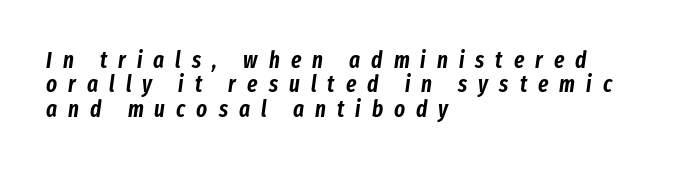
Q: Is the text italic (slanted)? A: Yes, it leans right by about 8 degrees.
Q: Is the text underlined? A: No.
Q: How is the paragraph aligned? A: Left-aligned.
Q: Is the spacing between letters normal or unusually wide? A: Unusually wide.
Q: Is the spacing between lines tight, normal or loose? A: Tight.
